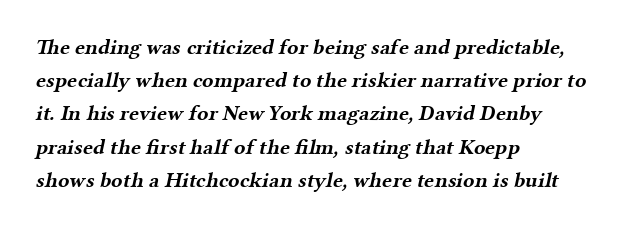
Heavy-handed strokes throughout: this text is bold. Decoration check: the copy has no underline. Leftover space on each line is placed entirely after the last word. What's the leading like? Ordinary, nothing unusual. Each word holds together tightly as a unit, with standard inter-letter gaps.
